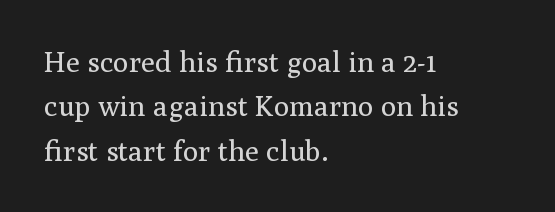
{"serif": "yes", "italic": "no", "bold": "no", "weight": "regular", "width": "normal", "stroke_contrast": "medium", "x_height": "medium", "monospaced": "no", "underline": "no", "align": "left", "line_spacing": "normal", "line_spacing_ratio": 1.53, "letter_spacing": "normal", "letter_spacing_em": 0.0, "glyph_px": 29}
